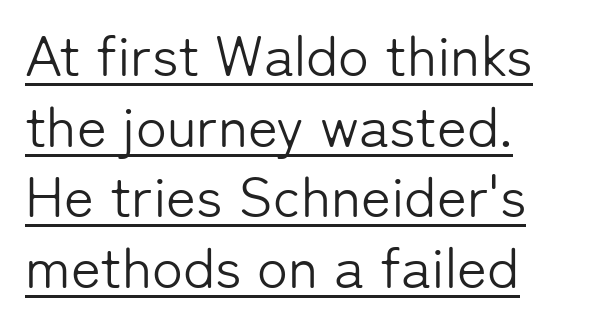
The image shows 57 px light sans-serif type, upright; set left-aligned, line spacing 1.24x, normal letter spacing, underlined; low stroke contrast and a medium x-height.
